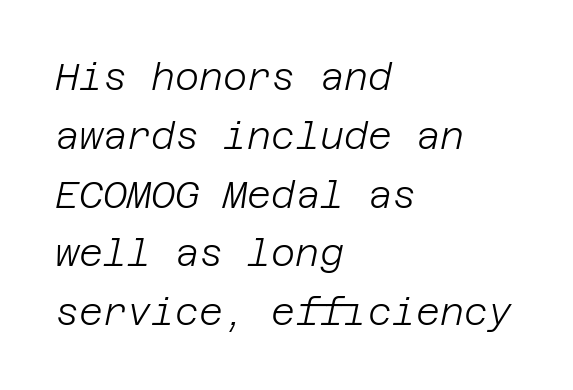
{"italic": "yes", "lean": "right", "slant_degrees": 12, "bold": "no", "weight": "light", "width": "normal", "stroke_contrast": "low", "x_height": "large", "underline": "no", "align": "left", "line_spacing": "normal", "line_spacing_ratio": 1.59, "letter_spacing": "normal", "letter_spacing_em": 0.0, "glyph_px": 37}
